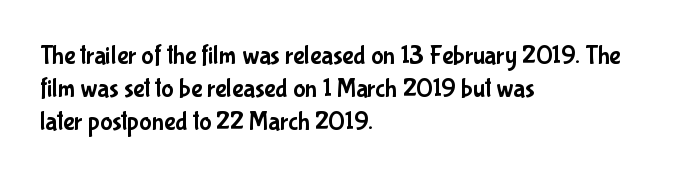
The foot of each line stays bare and open. Leading matches the norm, producing a regular column. The paragraph shown leans on its left margin. The gaps between neighbouring characters are ordinary and unremarkable. Italic? Not at all — the glyphs are vertical.
